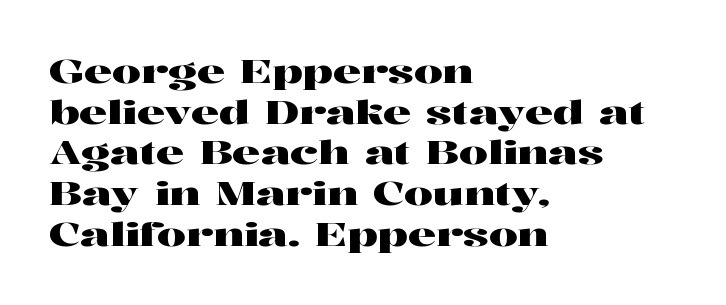
Q: Is the text italic (slanted)? A: No, it is upright.
Q: Is the typeface a serif or a sans-serif typeface? A: Serif.
Q: Is the text underlined? A: No.
Q: How is the paragraph aligned? A: Left-aligned.
Q: Is the spacing between letters normal or unusually wide? A: Normal.
Q: Is the spacing between lines tight, normal or loose? A: Normal.
Q: Width (condensed, normal, or wide)? A: Wide.
Q: Stroke contrast? A: High.
Q: x-height? A: Medium.
Q: Monospaced? A: No.
